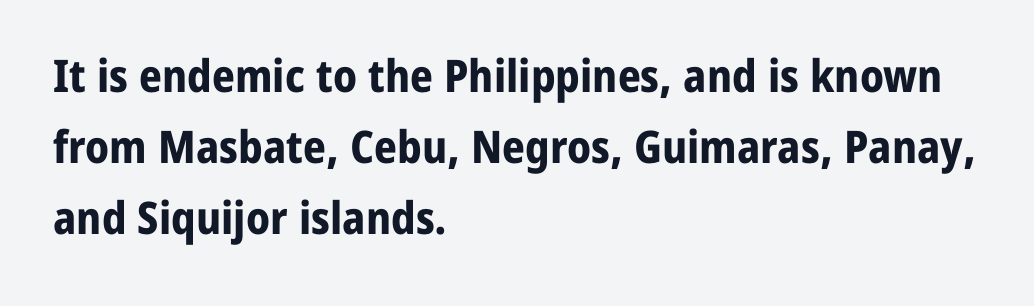
Q: Is the text bold? A: Yes.
Q: Is the text italic (slanted)? A: No, it is upright.
Q: Is the typeface a serif or a sans-serif typeface? A: Sans-serif.
Q: Is the text underlined? A: No.
Q: How is the paragraph aligned? A: Left-aligned.
Q: Is the spacing between letters normal or unusually wide? A: Normal.
Q: Is the spacing between lines tight, normal or loose? A: Normal.
Q: Width (condensed, normal, or wide)? A: Normal.
Q: Stroke contrast? A: Low.
Q: x-height? A: Medium.
Q: Monospaced? A: No.
